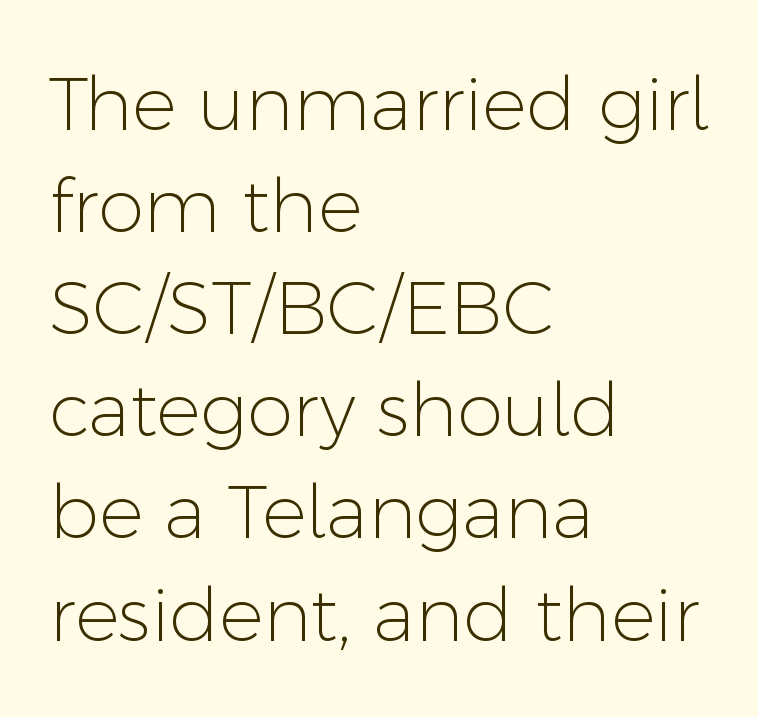
Q: Is the text bold? A: No.
Q: Is the text italic (slanted)? A: No, it is upright.
Q: Is the typeface a serif or a sans-serif typeface? A: Sans-serif.
Q: Is the text underlined? A: No.
Q: How is the paragraph aligned? A: Left-aligned.
Q: Is the spacing between letters normal or unusually wide? A: Normal.
Q: Is the spacing between lines tight, normal or loose? A: Normal.
Q: Width (condensed, normal, or wide)? A: Normal.
Q: Stroke contrast? A: Low.
Q: x-height? A: Medium.
Q: Monospaced? A: No.
